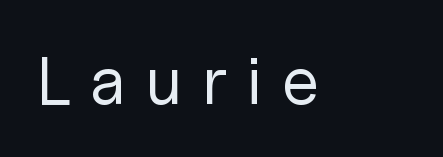
{"serif": "no", "italic": "no", "bold": "no", "weight": "regular", "width": "normal", "stroke_contrast": "low", "x_height": "medium", "monospaced": "no", "underline": "no", "letter_spacing": "wide", "letter_spacing_em": 0.29, "glyph_px": 68}
